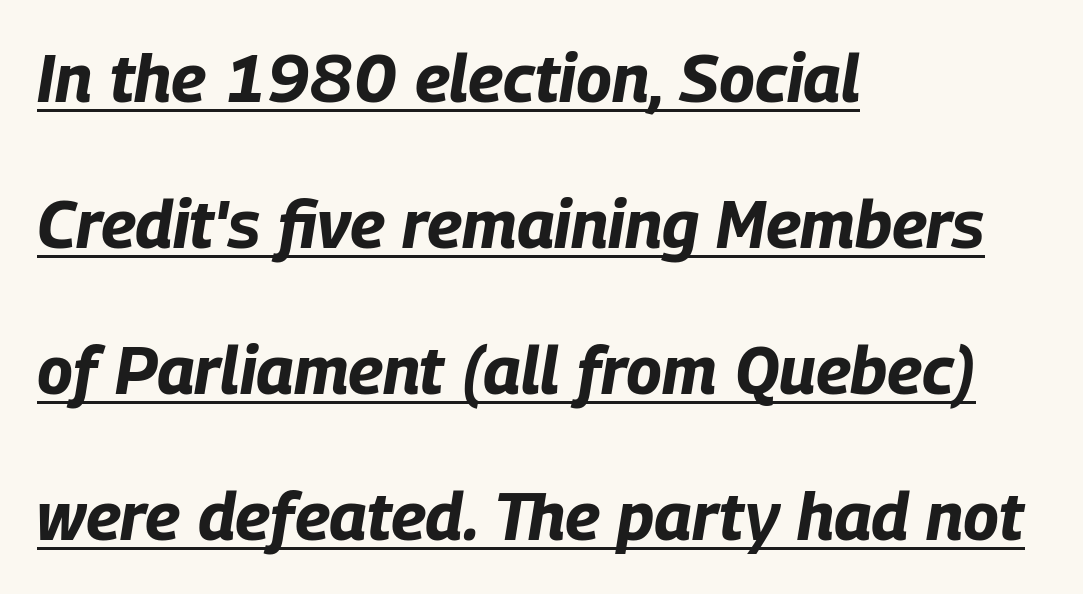
{"italic": "yes", "lean": "right", "slant_degrees": 9, "bold": "yes", "weight": "bold", "width": "condensed", "stroke_contrast": "low", "x_height": "large", "monospaced": "no", "underline": "yes", "align": "left", "line_spacing": "loose", "line_spacing_ratio": 2.18, "letter_spacing": "normal", "letter_spacing_em": 0.0, "glyph_px": 67}
